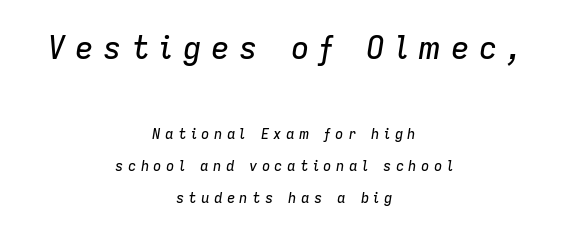
Which margin do the lines hug? Neither — every line sits in the middle. The face used here is proportionally spaced, like ordinary book or web type. The passage shown stacks its lines with a broad gap. Rule under the text: the space is simply empty. Does extra space separate the letters? Yes, quite a lot of it.
